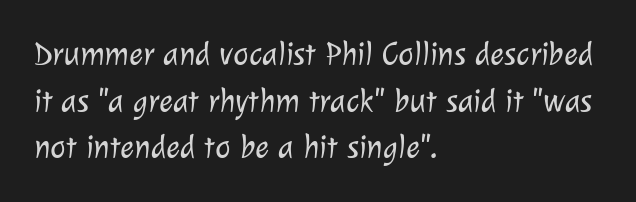
Q: Is the text bold? A: No.
Q: Is the typeface a serif or a sans-serif typeface? A: Sans-serif.
Q: Is the text underlined? A: No.
Q: How is the paragraph aligned? A: Left-aligned.
Q: Is the spacing between letters normal or unusually wide? A: Normal.
Q: Is the spacing between lines tight, normal or loose? A: Normal.
Q: Width (condensed, normal, or wide)? A: Normal.
Q: Stroke contrast? A: Low.
Q: x-height? A: Medium.
Q: Monospaced? A: No.
